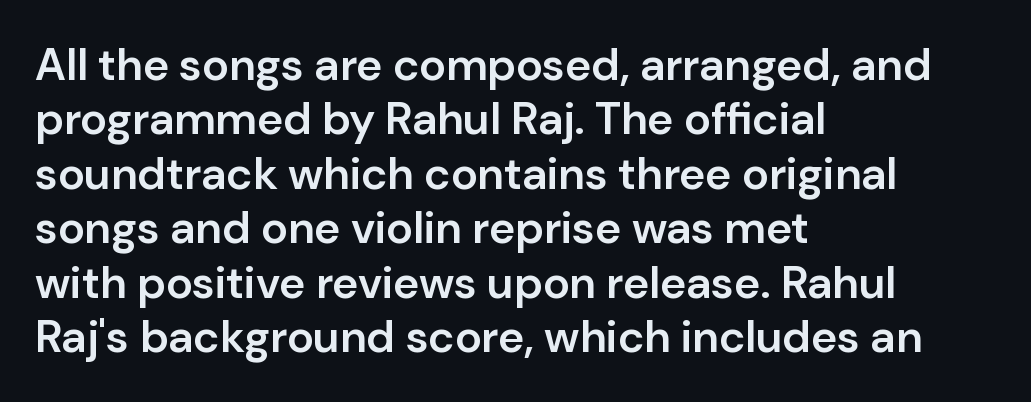
Q: Is the text bold? A: Semi-bold.
Q: Is the text italic (slanted)? A: No, it is upright.
Q: Is the typeface a serif or a sans-serif typeface? A: Sans-serif.
Q: Is the text underlined? A: No.
Q: How is the paragraph aligned? A: Left-aligned.
Q: Is the spacing between letters normal or unusually wide? A: Normal.
Q: Width (condensed, normal, or wide)? A: Normal.
Q: Stroke contrast? A: Low.
Q: x-height? A: Medium.
Q: Monospaced? A: No.
